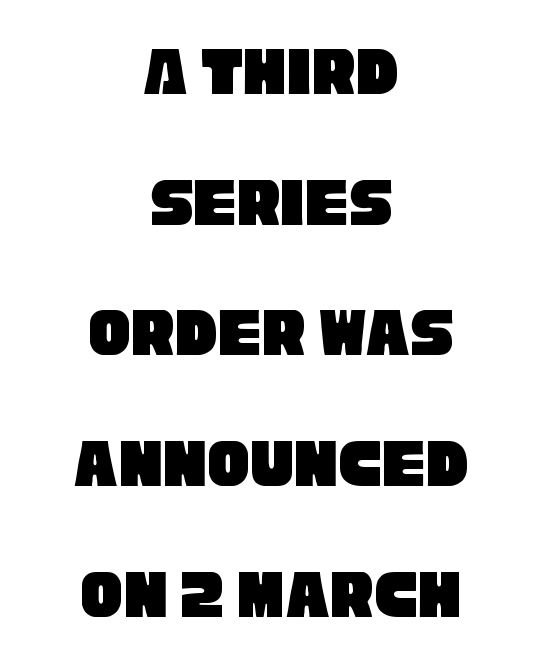
{"serif": "no", "width": "condensed", "stroke_contrast": "low", "x_height": "large", "monospaced": "no", "underline": "no", "align": "center", "line_spacing_ratio": 1.84, "letter_spacing": "normal", "letter_spacing_em": 0.0, "glyph_px": 71}
